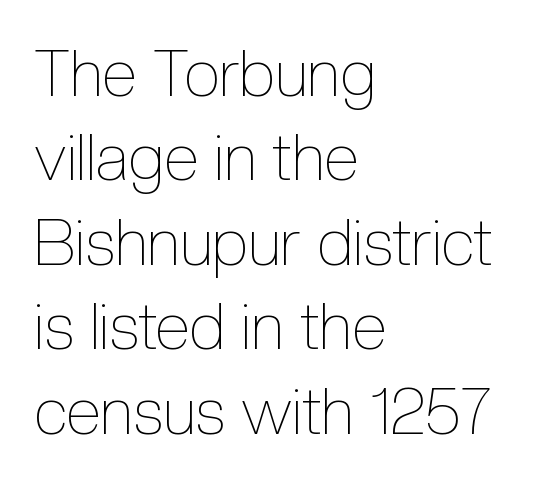
{"italic": "no", "bold": "no", "weight": "thin", "width": "condensed", "x_height": "medium", "monospaced": "no", "underline": "no", "align": "left", "line_spacing": "normal", "line_spacing_ratio": 1.3, "letter_spacing": "normal", "letter_spacing_em": 0.0, "glyph_px": 65}
